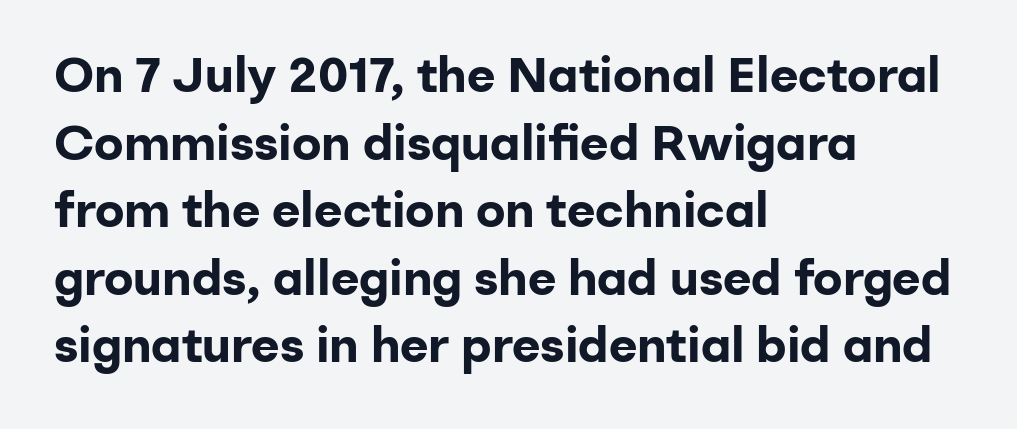
The image shows 49 px bold sans-serif type, upright; set left-aligned, normal line spacing (1.38x), normal letter spacing, not underlined; low stroke contrast and a medium x-height.
